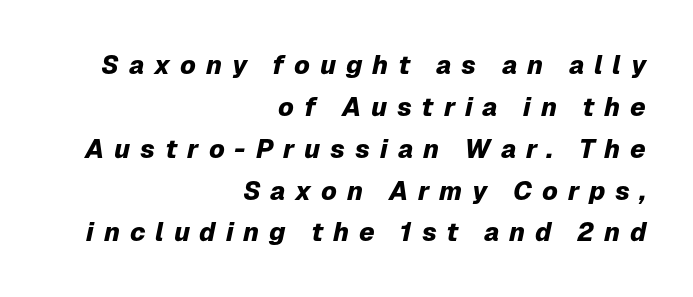
The image shows 26 px bold type, italic (leaning right); set right-aligned, normal line spacing (1.61x), unusually wide letter spacing (+0.38 em), not underlined.
